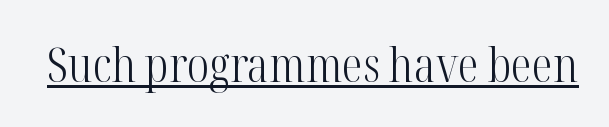
The image shows 47 px light, condensed serif type, upright; set normal letter spacing, underlined; high stroke contrast and a medium x-height.
